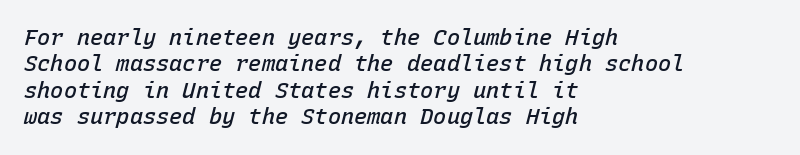
These lines keep a tight, regular rhythm from letter to letter. Heft: intermediate — a semibold. The specimen omits any rule beneath the text block's lines. Typeset ragged right — the left edge is the straight one.
